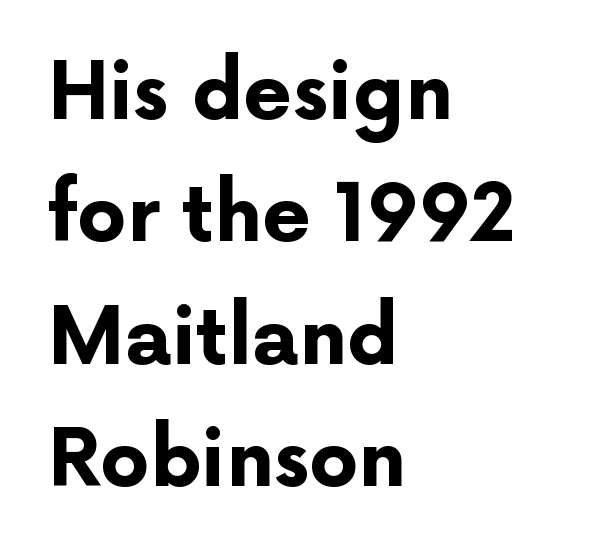
{"serif": "no", "italic": "no", "bold": "yes", "weight": "bold", "width": "normal", "stroke_contrast": "low", "x_height": "medium", "monospaced": "no", "underline": "no", "align": "left", "line_spacing": "normal", "line_spacing_ratio": 1.57, "letter_spacing": "normal", "letter_spacing_em": 0.0, "glyph_px": 78}
